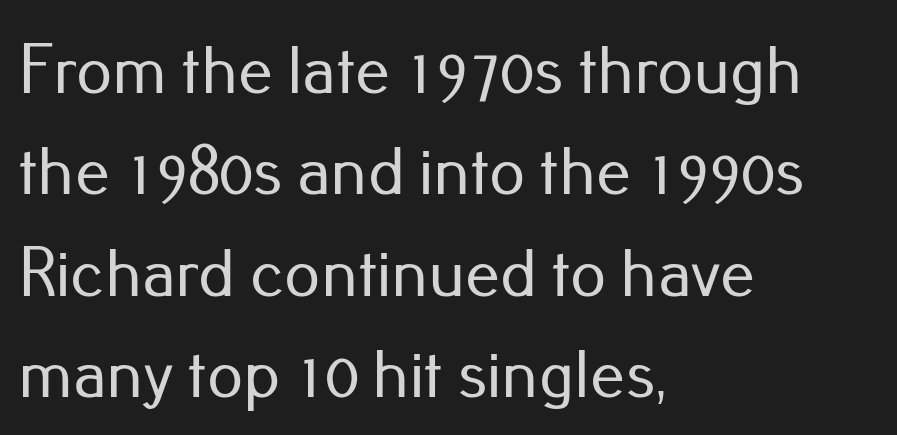
The image shows 70 px sans-serif type, upright; set left-aligned, normal line spacing (1.45x), normal letter spacing, not underlined; low stroke contrast and a small x-height.
